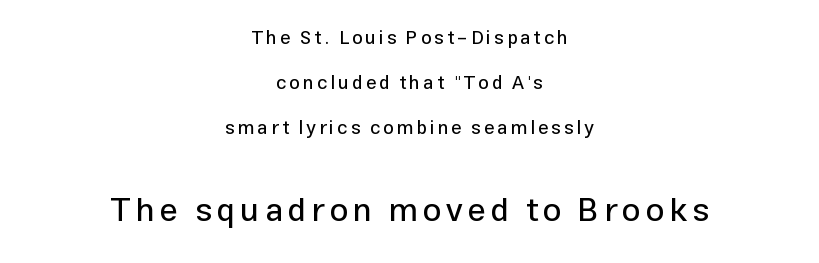
Here the designer chose a conventional face with non-uniform glyph widths. No feet cap the strokes, marking this as sans-serif type. Glance below the letters and you will spot only blank space. Type size steps up from the first block to the second.
